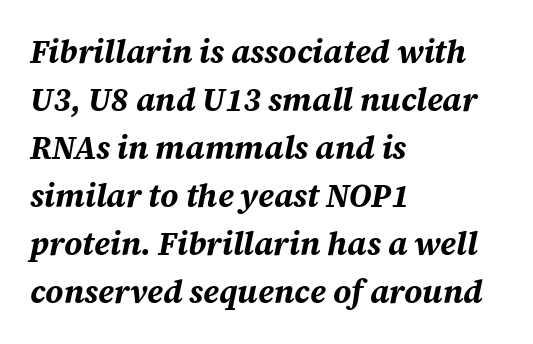
The image shows 32 px bold type, italic (leaning right); set left-aligned, normal line spacing (1.5x), normal letter spacing, not underlined; medium stroke contrast and a large x-height.
